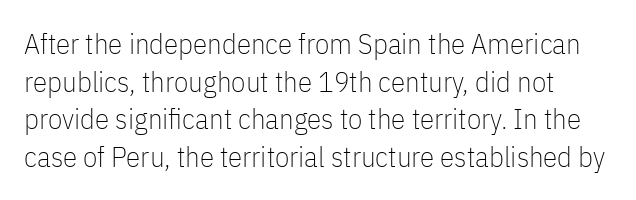
Q: Is the text bold? A: No.
Q: Is the text italic (slanted)? A: No, it is upright.
Q: Is the typeface a serif or a sans-serif typeface? A: Sans-serif.
Q: Is the text underlined? A: No.
Q: Is the spacing between letters normal or unusually wide? A: Normal.
Q: Is the spacing between lines tight, normal or loose? A: Normal.
Q: Width (condensed, normal, or wide)? A: Condensed.
Q: Stroke contrast? A: Low.
Q: x-height? A: Medium.
Q: Monospaced? A: No.
